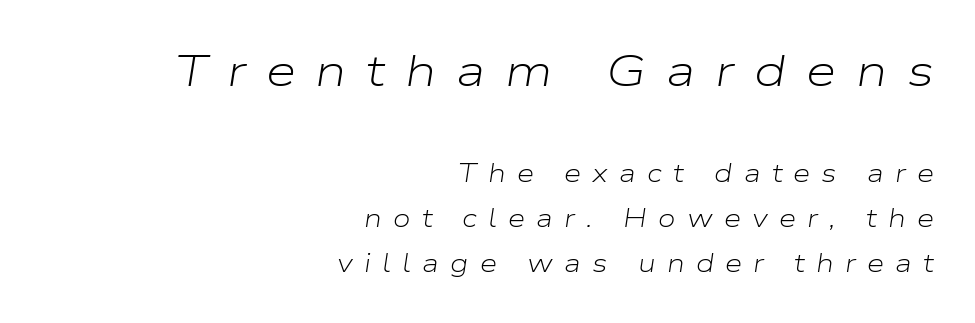
In CSS terms this would be text-align: right. Letter spacing: wide. Type without underlining. A typesetter would call this proportional, since set widths differ per character. Compared with a typical body face, this is equally light or lighter still. The face used here has a pronounced slope to its letters.
